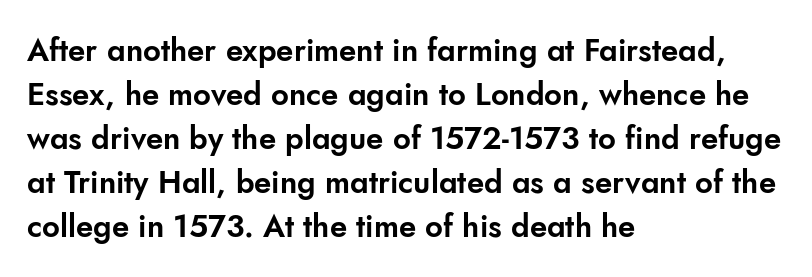
{"serif": "no", "italic": "no", "width": "normal", "stroke_contrast": "low", "x_height": "small", "monospaced": "no", "underline": "no", "align": "left", "line_spacing": "normal", "line_spacing_ratio": 1.42, "letter_spacing": "normal", "letter_spacing_em": 0.0, "glyph_px": 31}
